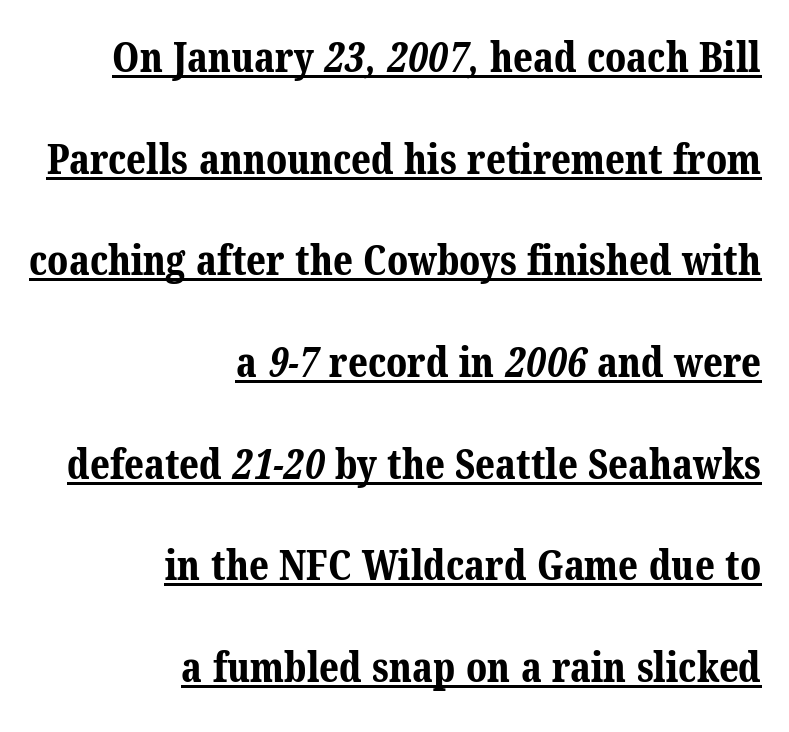
{"serif": "yes", "bold": "yes", "weight": "bold", "width": "normal", "stroke_contrast": "medium", "x_height": "medium", "monospaced": "no", "underline": "yes", "align": "right", "line_spacing": "loose", "line_spacing_ratio": 2.48, "letter_spacing": "normal", "letter_spacing_em": 0.0, "glyph_px": 41}
